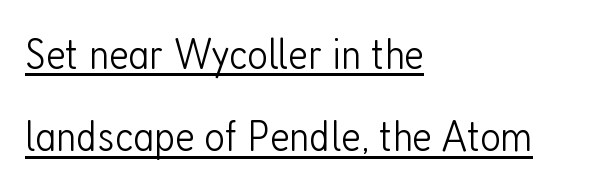
The image shows 45 px light, condensed sans-serif type, upright; set left-aligned, line spacing 1.83x, normal letter spacing, underlined; low stroke contrast and a medium x-height.
